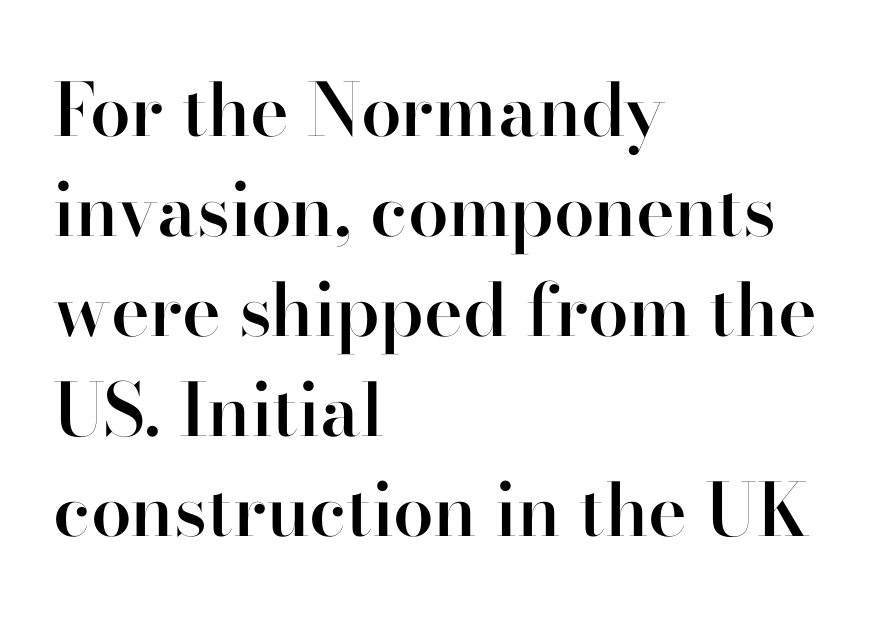
Which margin do the lines hug? The left one — the right edge is uneven. The tracking reads as untouched default to a designer's eye. It's the straight-up-and-down kind of type. Decoration check: the copy has no underline.
